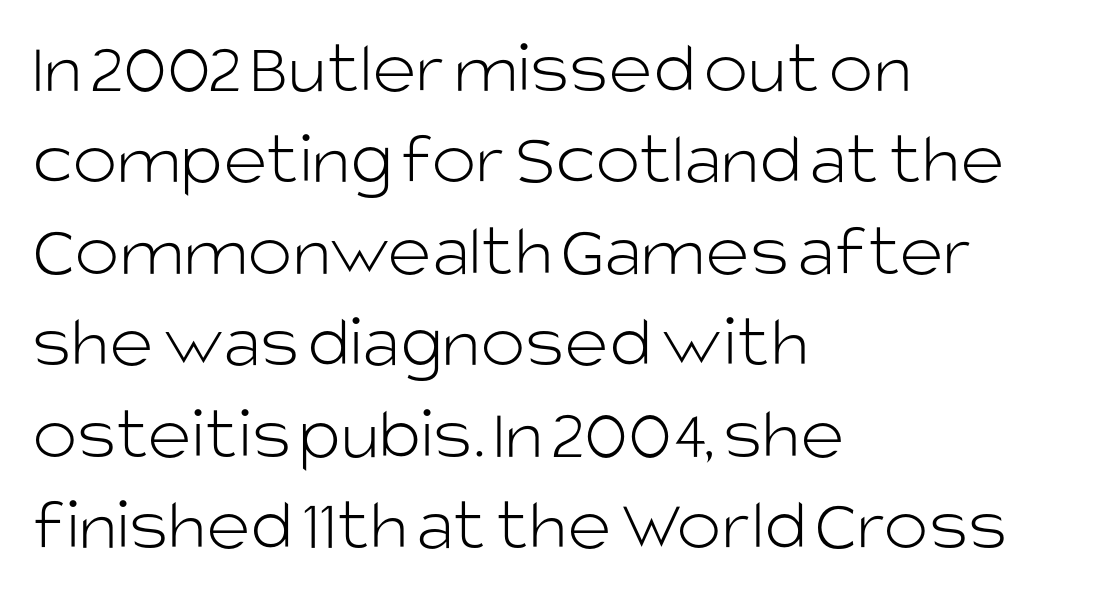
{"serif": "no", "italic": "no", "bold": "no", "weight": "light", "width": "normal", "stroke_contrast": "low", "x_height": "large", "monospaced": "no", "underline": "no", "align": "left", "line_spacing_ratio": 1.22, "letter_spacing": "normal", "letter_spacing_em": 0.0, "glyph_px": 75}
